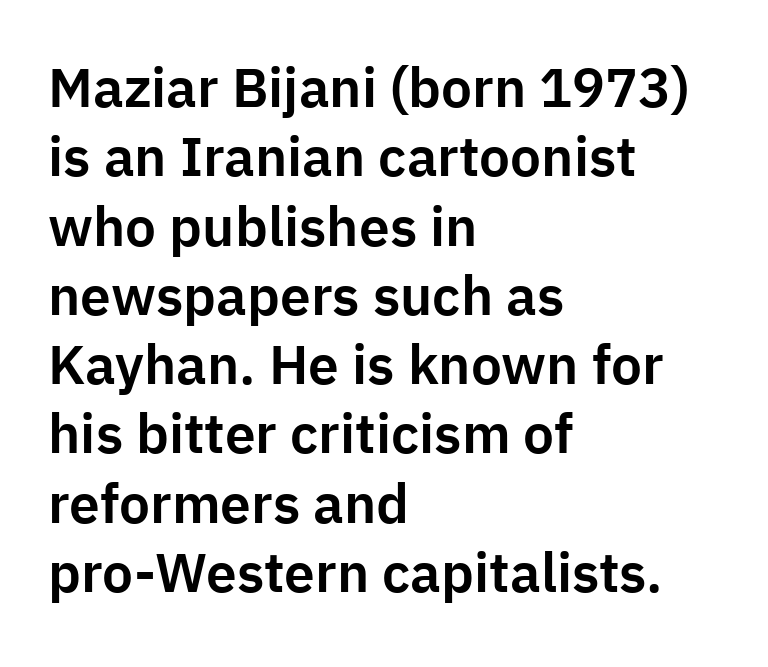
Q: Is the text italic (slanted)? A: No, it is upright.
Q: Is the typeface a serif or a sans-serif typeface? A: Sans-serif.
Q: Is the text underlined? A: No.
Q: How is the paragraph aligned? A: Left-aligned.
Q: Is the spacing between letters normal or unusually wide? A: Normal.
Q: Is the spacing between lines tight, normal or loose? A: Normal.
Q: Width (condensed, normal, or wide)? A: Normal.
Q: Stroke contrast? A: Low.
Q: x-height? A: Medium.
Q: Monospaced? A: No.
